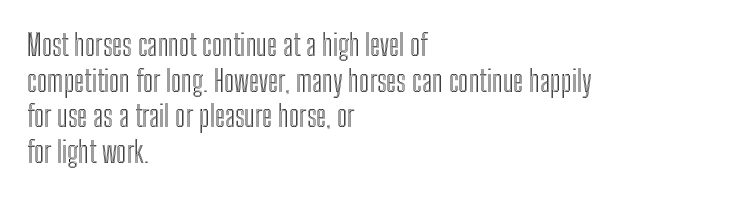
Q: Is the text italic (slanted)? A: No, it is upright.
Q: Is the text underlined? A: No.
Q: How is the paragraph aligned? A: Left-aligned.
Q: Is the spacing between letters normal or unusually wide? A: Normal.
Q: Width (condensed, normal, or wide)? A: Condensed.
Q: x-height? A: Medium.
Q: Monospaced? A: No.
